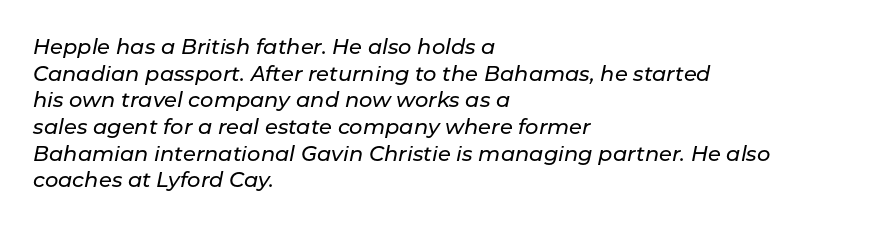
Q: Is the text italic (slanted)? A: Yes, it leans right by about 11 degrees.
Q: Is the text underlined? A: No.
Q: How is the paragraph aligned? A: Left-aligned.
Q: Is the spacing between letters normal or unusually wide? A: Normal.
Q: Is the spacing between lines tight, normal or loose? A: Normal.
